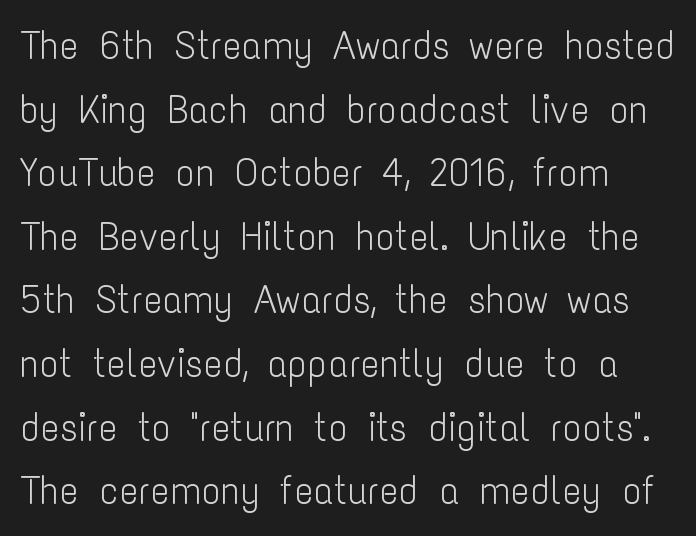
Q: Is the text bold? A: No.
Q: Is the text italic (slanted)? A: No, it is upright.
Q: Is the typeface a serif or a sans-serif typeface? A: Sans-serif.
Q: Is the text underlined? A: No.
Q: How is the paragraph aligned? A: Left-aligned.
Q: Is the spacing between letters normal or unusually wide? A: Normal.
Q: Is the spacing between lines tight, normal or loose? A: Normal.
Q: Width (condensed, normal, or wide)? A: Condensed.
Q: Stroke contrast? A: Low.
Q: x-height? A: Medium.
Q: Monospaced? A: No.
